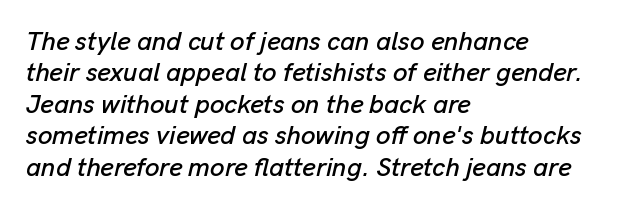
Q: Is the text italic (slanted)? A: Yes, it leans right by about 13 degrees.
Q: Is the text underlined? A: No.
Q: How is the paragraph aligned? A: Left-aligned.
Q: Is the spacing between letters normal or unusually wide? A: Normal.
